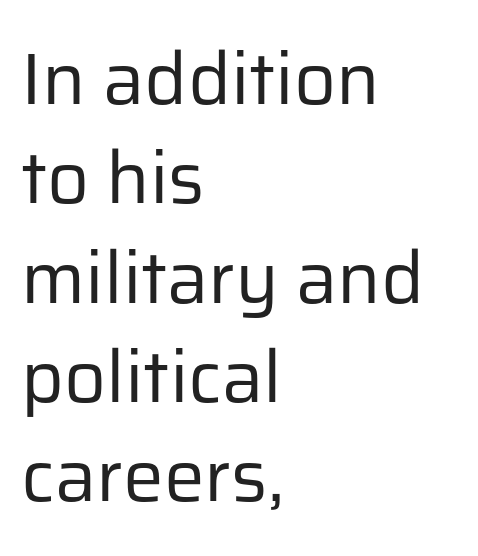
Q: Is the text bold? A: No.
Q: Is the text italic (slanted)? A: No, it is upright.
Q: Is the typeface a serif or a sans-serif typeface? A: Sans-serif.
Q: Is the text underlined? A: No.
Q: How is the paragraph aligned? A: Left-aligned.
Q: Is the spacing between letters normal or unusually wide? A: Normal.
Q: Is the spacing between lines tight, normal or loose? A: Normal.
Q: Width (condensed, normal, or wide)? A: Normal.
Q: Stroke contrast? A: Low.
Q: x-height? A: Medium.
Q: Monospaced? A: No.
